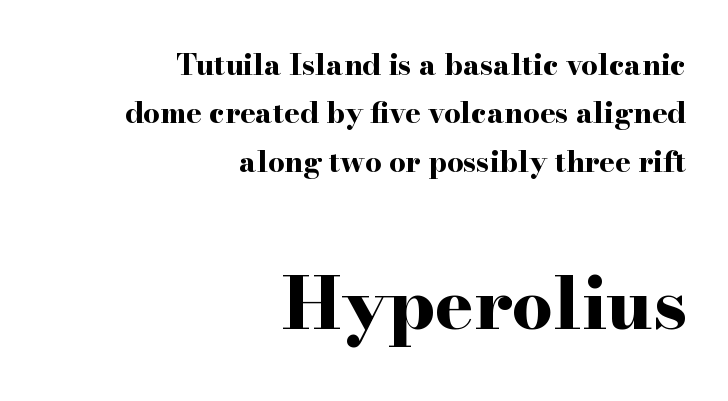
Q: Is the text bold? A: Yes.
Q: Is the text italic (slanted)? A: No, it is upright.
Q: Is the typeface a serif or a sans-serif typeface? A: Serif.
Q: Is the text underlined? A: No.
Q: How is the paragraph aligned? A: Right-aligned.
Q: Is the spacing between letters normal or unusually wide? A: Normal.
Q: Is the spacing between lines tight, normal or loose? A: Normal.
Q: Which block of text is set in a larger size, the first (top) or the second (bottom)? A: The second (bottom) one.
Q: Width (condensed, normal, or wide)? A: Wide.
Q: Stroke contrast? A: High.
Q: x-height? A: Small.
Q: Monospaced? A: No.
